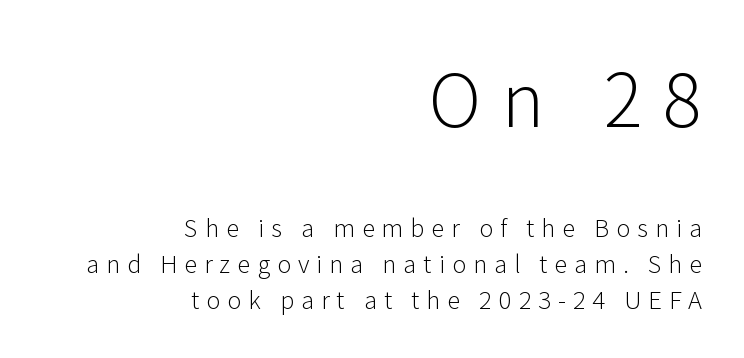
Q: Is the text bold? A: No.
Q: Is the text italic (slanted)? A: No, it is upright.
Q: Is the typeface a serif or a sans-serif typeface? A: Sans-serif.
Q: Is the text underlined? A: No.
Q: How is the paragraph aligned? A: Right-aligned.
Q: Is the spacing between letters normal or unusually wide? A: Unusually wide.
Q: Is the spacing between lines tight, normal or loose? A: Normal.
Q: Which block of text is set in a larger size, the first (top) or the second (bottom)? A: The first (top) one.
Q: Width (condensed, normal, or wide)? A: Normal.
Q: Stroke contrast? A: Low.
Q: x-height? A: Medium.
Q: Monospaced? A: No.
